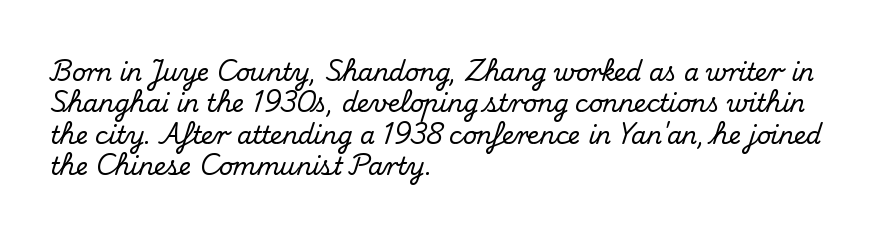
The image shows 24 px text type; set left-aligned, normal line spacing (1.31x), normal letter spacing, not underlined.
